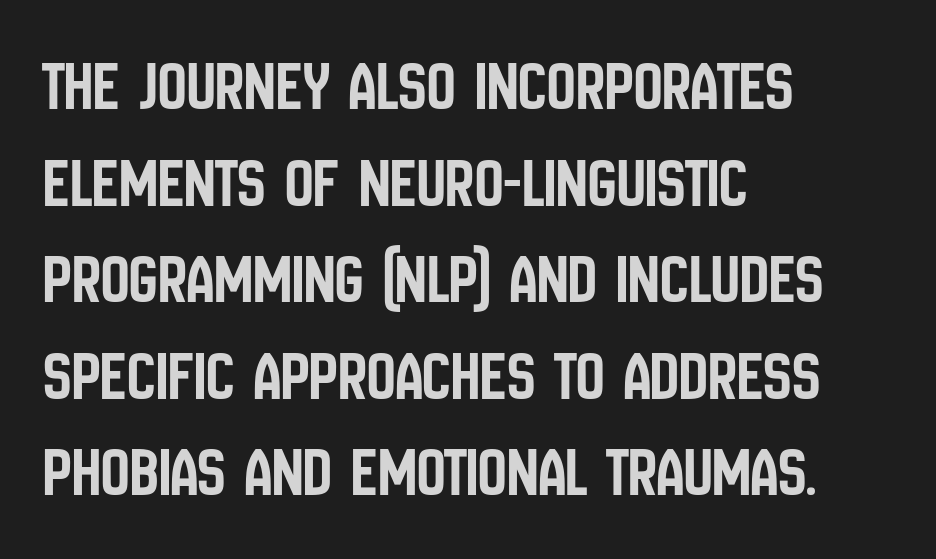
{"serif": "no", "italic": "no", "width": "condensed", "stroke_contrast": "low", "x_height": "large", "monospaced": "no", "underline": "no", "align": "left", "line_spacing": "normal", "line_spacing_ratio": 1.36, "letter_spacing": "normal", "letter_spacing_em": 0.0, "glyph_px": 71}
